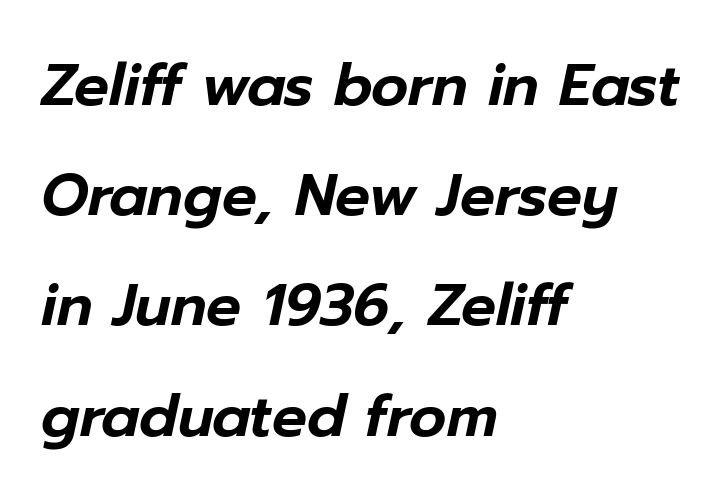
Q: Is the text italic (slanted)? A: Yes, it leans right by about 12 degrees.
Q: Is the text underlined? A: No.
Q: How is the paragraph aligned? A: Left-aligned.
Q: Is the spacing between letters normal or unusually wide? A: Normal.
Q: Is the spacing between lines tight, normal or loose? A: Loose.
Q: Width (condensed, normal, or wide)? A: Normal.
Q: Stroke contrast? A: Low.
Q: x-height? A: Medium.
Q: Monospaced? A: No.
